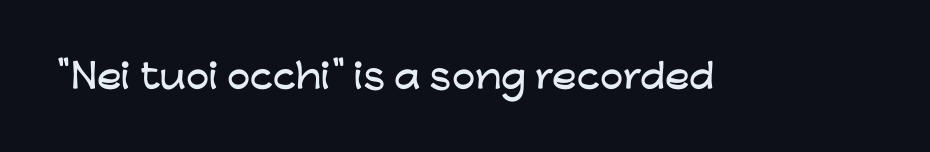
Q: Is the text italic (slanted)? A: No, it is upright.
Q: Is the typeface a serif or a sans-serif typeface? A: Sans-serif.
Q: Is the text underlined? A: No.
Q: Is the spacing between letters normal or unusually wide? A: Normal.
Q: Width (condensed, normal, or wide)? A: Wide.
Q: Stroke contrast? A: Low.
Q: x-height? A: Medium.
Q: Monospaced? A: No.
